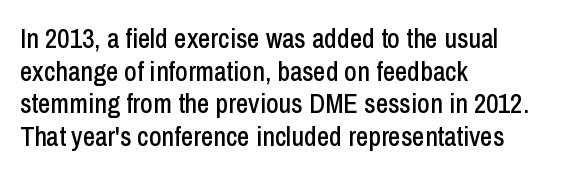
Words float on clear page, feet unadorned. Words appear dense and cohesive because spacing is normal. The lettering holds an erect, upright posture throughout. If you drew a ruler down the left edge, every line would touch it.
